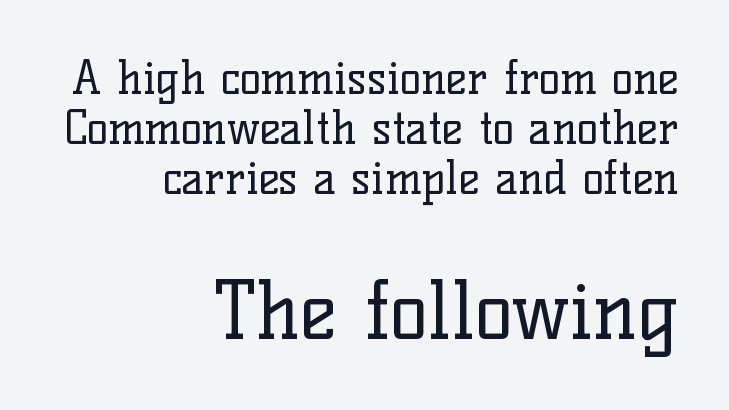
Q: Is the text bold? A: No.
Q: Is the text italic (slanted)? A: No, it is upright.
Q: Is the typeface a serif or a sans-serif typeface? A: Serif.
Q: Is the text underlined? A: No.
Q: How is the paragraph aligned? A: Right-aligned.
Q: Is the spacing between letters normal or unusually wide? A: Normal.
Q: Is the spacing between lines tight, normal or loose? A: Tight.
Q: Which block of text is set in a larger size, the first (top) or the second (bottom)? A: The second (bottom) one.
Q: Width (condensed, normal, or wide)? A: Normal.
Q: Stroke contrast? A: Low.
Q: x-height? A: Medium.
Q: Monospaced? A: No.
